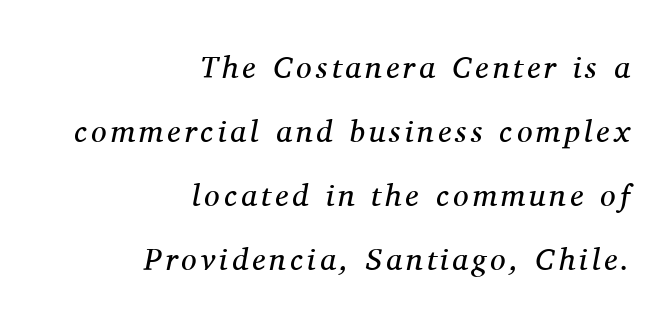
{"serif": "yes", "italic": "yes", "lean": "right", "slant_degrees": 11, "bold": "no", "weight": "regular", "width": "normal", "stroke_contrast": "medium", "x_height": "medium", "monospaced": "no", "underline": "no", "align": "right", "line_spacing": "loose", "line_spacing_ratio": 2.06, "glyph_px": 31}
